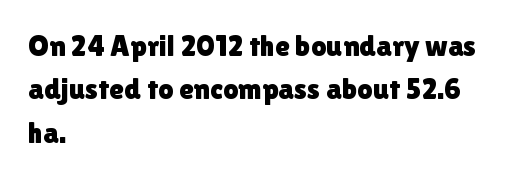
{"serif": "no", "italic": "no", "width": "normal", "x_height": "medium", "monospaced": "no", "underline": "no", "align": "left", "line_spacing": "normal", "line_spacing_ratio": 1.45, "letter_spacing": "normal", "letter_spacing_em": 0.0, "glyph_px": 30}
